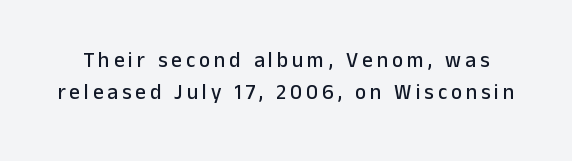
The image shows 21 px text type, upright; set normal line spacing (1.53x), not underlined.
